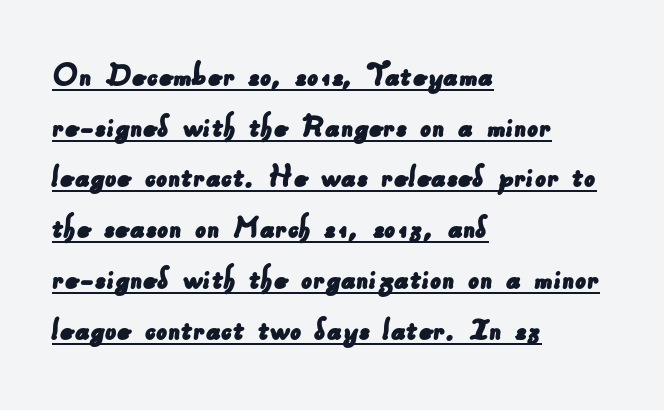
Q: Is the typeface a serif or a sans-serif typeface? A: Sans-serif.
Q: Is the text underlined? A: Yes.
Q: How is the paragraph aligned? A: Left-aligned.
Q: Is the spacing between letters normal or unusually wide? A: Normal.
Q: Is the spacing between lines tight, normal or loose? A: Normal.
Q: Width (condensed, normal, or wide)? A: Normal.
Q: Stroke contrast? A: Low.
Q: x-height? A: Small.
Q: Monospaced? A: No.
